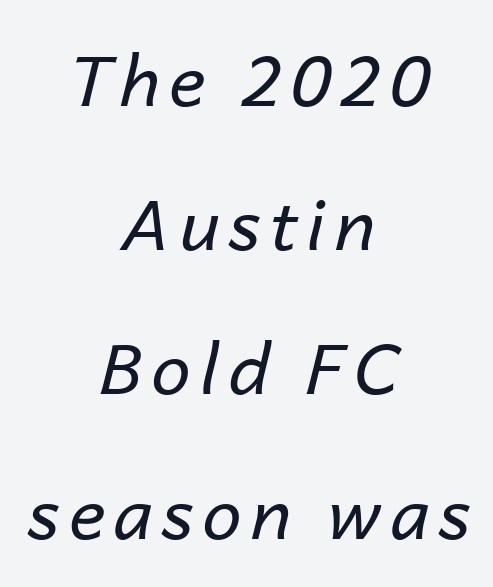
Q: Is the text bold? A: No.
Q: Is the text italic (slanted)? A: Yes, it leans right by about 14 degrees.
Q: Is the text underlined? A: No.
Q: How is the paragraph aligned? A: Centered.
Q: Is the spacing between lines tight, normal or loose? A: Loose.
Q: Width (condensed, normal, or wide)? A: Normal.
Q: Stroke contrast? A: Low.
Q: x-height? A: Medium.
Q: Monospaced? A: No.
